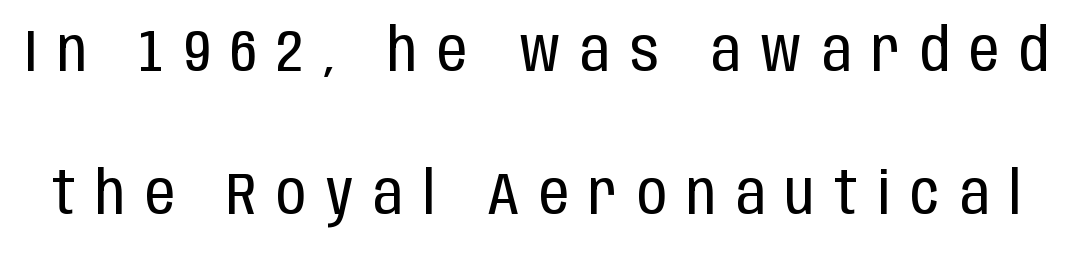
{"serif": "no", "italic": "no", "bold": "no", "weight": "regular", "width": "condensed", "stroke_contrast": "low", "x_height": "large", "monospaced": "no", "underline": "no", "line_spacing": "loose", "line_spacing_ratio": 2.43, "letter_spacing": "wide", "letter_spacing_em": 0.34, "glyph_px": 59}
